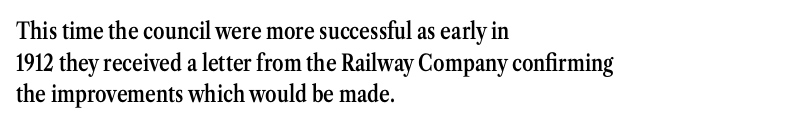
Q: Is the text bold? A: Semi-bold.
Q: Is the text italic (slanted)? A: No, it is upright.
Q: Is the text underlined? A: No.
Q: How is the paragraph aligned? A: Left-aligned.
Q: Is the spacing between letters normal or unusually wide? A: Normal.
Q: Is the spacing between lines tight, normal or loose? A: Normal.
